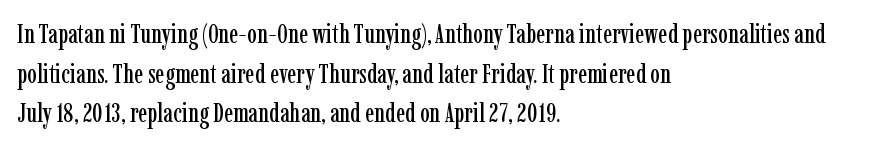
Reading down the column, the eye jumps a familiar distance to each next line. The gaps between neighbouring characters are ordinary and unremarkable. Every character sits straight up, as roman type does. These lines stack with their left ends in a neat column. Bare-footed words on every line.
